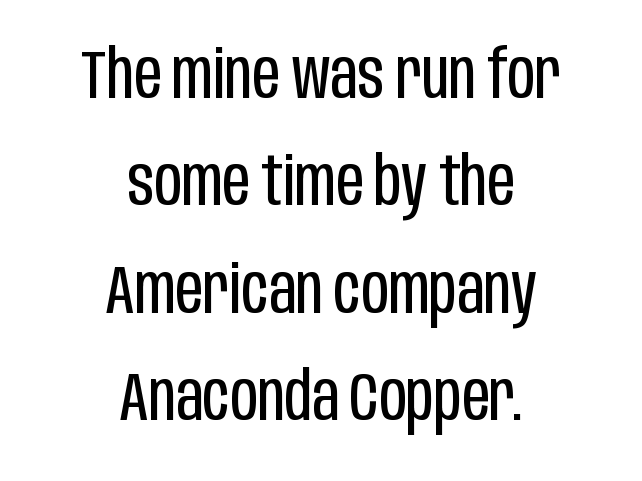
Q: Is the text bold? A: No.
Q: Is the text italic (slanted)? A: No, it is upright.
Q: Is the typeface a serif or a sans-serif typeface? A: Sans-serif.
Q: Is the text underlined? A: No.
Q: How is the paragraph aligned? A: Centered.
Q: Is the spacing between letters normal or unusually wide? A: Normal.
Q: Is the spacing between lines tight, normal or loose? A: Normal.
Q: Width (condensed, normal, or wide)? A: Condensed.
Q: Stroke contrast? A: Low.
Q: x-height? A: Large.
Q: Monospaced? A: No.
